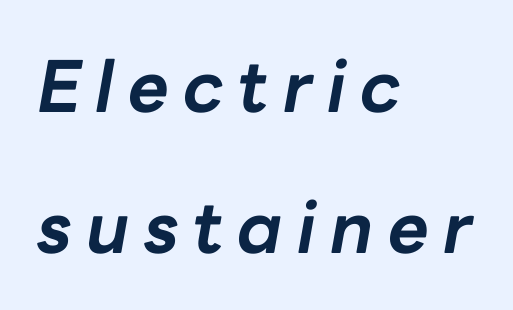
{"italic": "yes", "lean": "right", "slant_degrees": 10, "bold": "yes", "weight": "bold", "width": "normal", "stroke_contrast": "low", "x_height": "medium", "monospaced": "no", "underline": "no", "align": "left", "line_spacing": "loose", "line_spacing_ratio": 1.98, "letter_spacing": "wide", "letter_spacing_em": 0.2, "glyph_px": 71}
